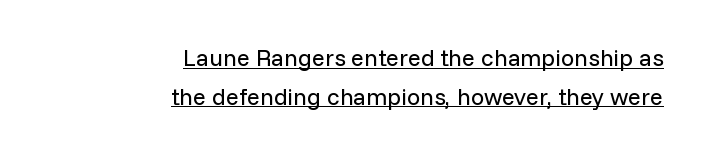
The lines are quadded right. The strokes are not fattened; the text isn't bold. Leading matches the norm, producing a regular column. Caption: standard tracking, unaltered.
